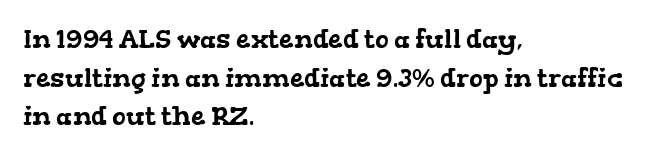
The gap between lines stays unmarked. A typesetter would call this zero additional tracking. A student would call this left alignment; a typographer would say flush left, rag right. A typesetter would call this leading conventional body-copy spacing.
